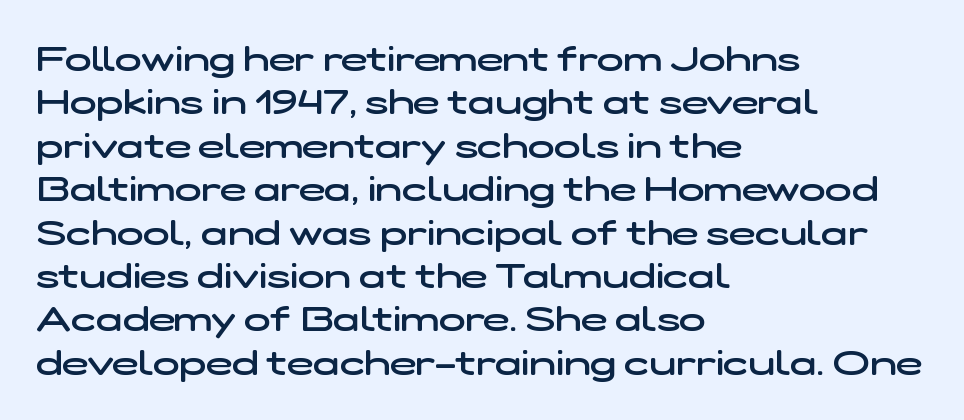
The gap between lines stays unmarked. These lines are rendered in a variable-pitch font. Is the letter spacing exaggerated? No — it looks like the ordinary default. These lines are set flush left with a ragged right edge. Letterform terminals end flat and unadorned throughout the passage. Does the weight exceed regular? Yes, but only to semibold.
